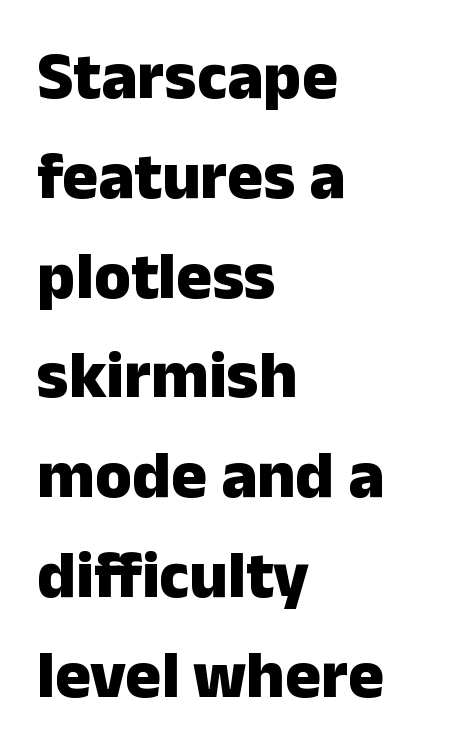
{"serif": "no", "italic": "no", "bold": "yes", "weight": "heavy", "width": "normal", "stroke_contrast": "low", "x_height": "medium", "monospaced": "no", "underline": "no", "align": "left", "line_spacing": "normal", "line_spacing_ratio": 1.49, "letter_spacing": "normal", "letter_spacing_em": 0.0, "glyph_px": 67}
